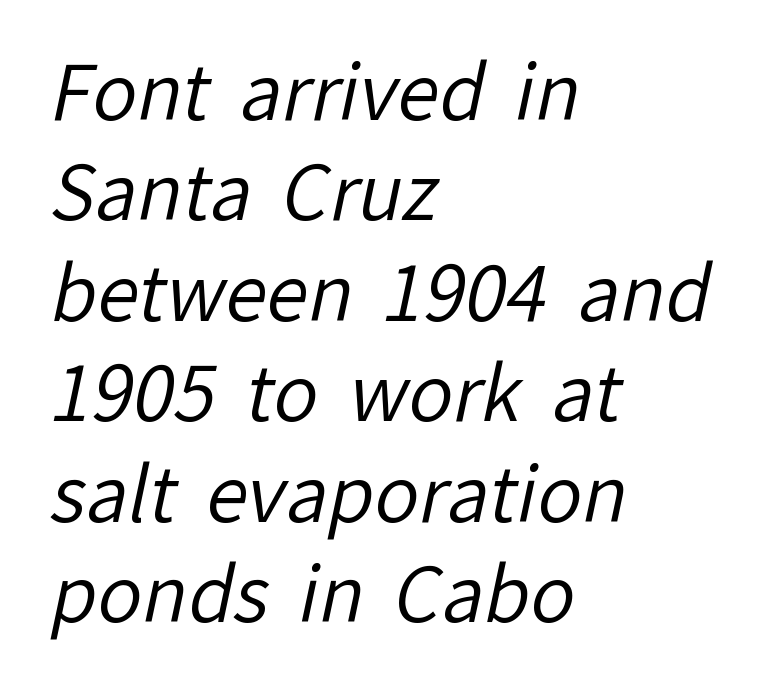
Q: Is the text bold? A: No.
Q: Is the typeface a serif or a sans-serif typeface? A: Sans-serif.
Q: Is the text underlined? A: No.
Q: How is the paragraph aligned? A: Left-aligned.
Q: Is the spacing between letters normal or unusually wide? A: Normal.
Q: Is the spacing between lines tight, normal or loose? A: Normal.
Q: Width (condensed, normal, or wide)? A: Normal.
Q: Stroke contrast? A: Low.
Q: x-height? A: Medium.
Q: Monospaced? A: No.
